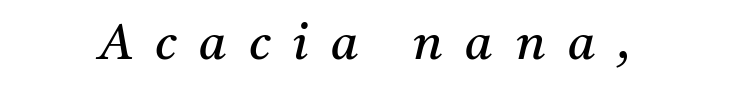
{"serif": "yes", "italic": "yes", "lean": "right", "slant_degrees": 11, "bold": "no", "weight": "regular", "width": "normal", "stroke_contrast": "medium", "x_height": "medium", "monospaced": "no", "underline": "no", "letter_spacing": "wide", "letter_spacing_em": 0.45, "glyph_px": 50}
